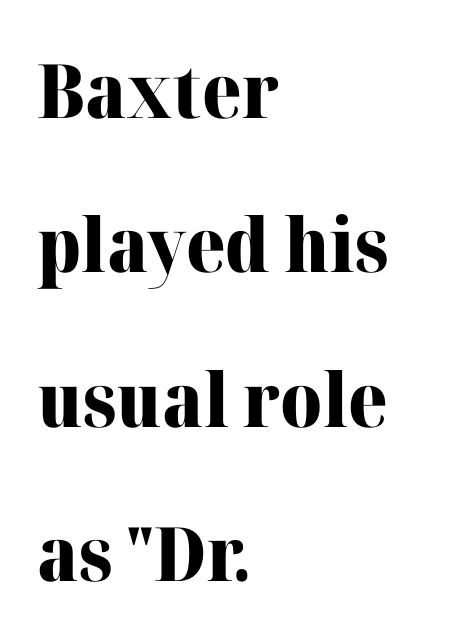
Q: Is the text bold? A: Yes.
Q: Is the text italic (slanted)? A: No, it is upright.
Q: Is the typeface a serif or a sans-serif typeface? A: Serif.
Q: Is the text underlined? A: No.
Q: How is the paragraph aligned? A: Left-aligned.
Q: Is the spacing between letters normal or unusually wide? A: Normal.
Q: Is the spacing between lines tight, normal or loose? A: Loose.
Q: Width (condensed, normal, or wide)? A: Normal.
Q: Stroke contrast? A: High.
Q: x-height? A: Medium.
Q: Monospaced? A: No.
